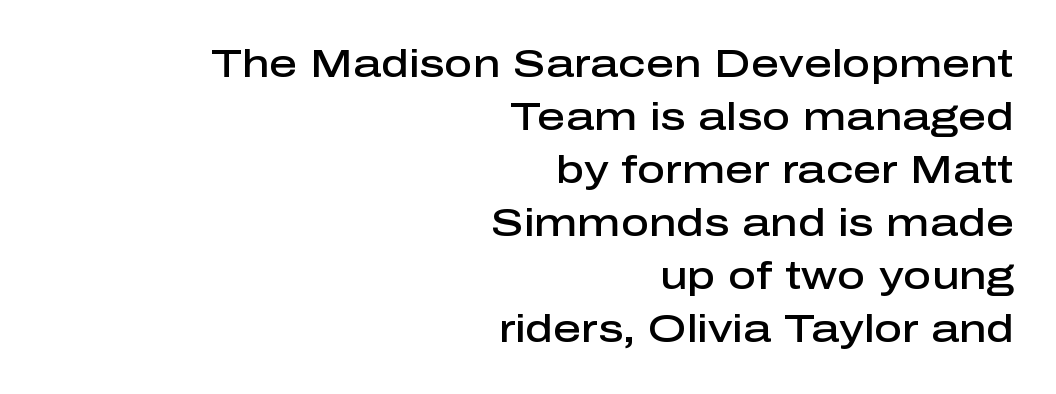
The image shows 39 px semibold sans-serif type, upright; set right-aligned, normal line spacing (1.36x), normal letter spacing, not underlined; low stroke contrast and a medium x-height.
